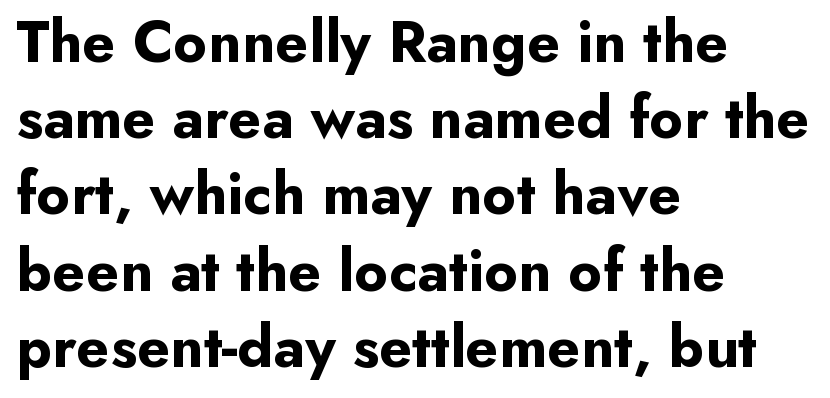
Rows of type keep a routine distance in the vertical direction. Notice how the stems are strictly vertical — no italics here. Spacing verdict: proportional, widths tailored to each character. Words appear dense and cohesive because spacing is normal. A bare baseline throughout the passage.
